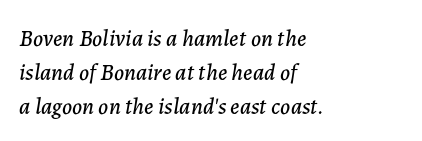
There is no visible air inserted between adjacent glyphs. The rendering anchors every line to the left-hand side. The specimen omits any rule beneath the text block's lines. Line spacing here is normal.
